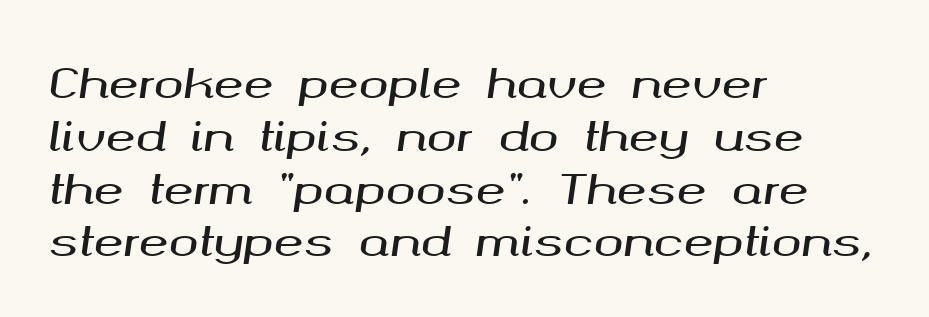
Q: Is the text italic (slanted)? A: Yes, it leans right by about 8 degrees.
Q: Is the text underlined? A: No.
Q: How is the paragraph aligned? A: Left-aligned.
Q: Is the spacing between letters normal or unusually wide? A: Normal.
Q: Is the spacing between lines tight, normal or loose? A: Normal.
Q: Width (condensed, normal, or wide)? A: Wide.
Q: Stroke contrast? A: Medium.
Q: x-height? A: Medium.
Q: Monospaced? A: No.
